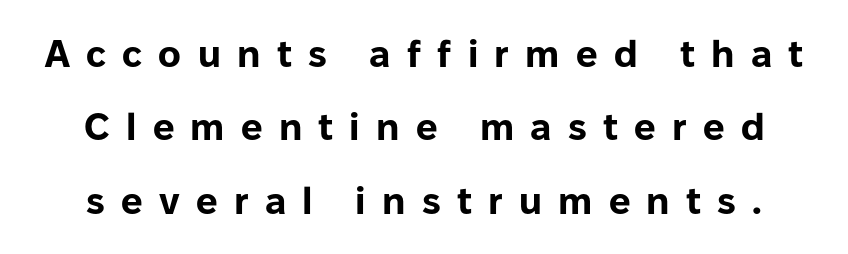
The image shows 38 px bold sans-serif type, upright; set loose line spacing (1.93x), unusually wide letter spacing (+0.43 em), not underlined; low stroke contrast and a medium x-height.
